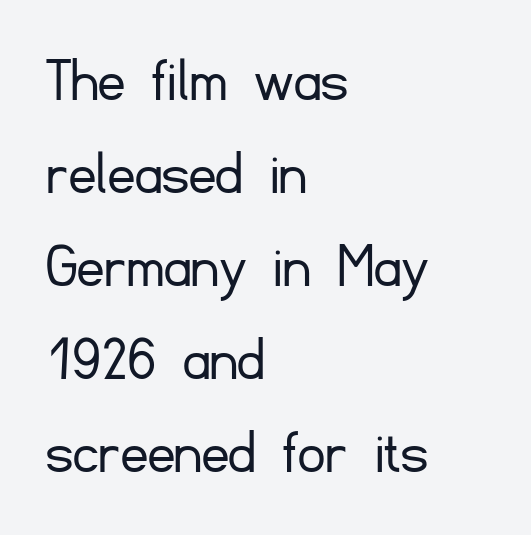
The image shows 66 px light sans-serif type, upright; set left-aligned, normal line spacing (1.41x), normal letter spacing, not underlined; low stroke contrast and a small x-height.
